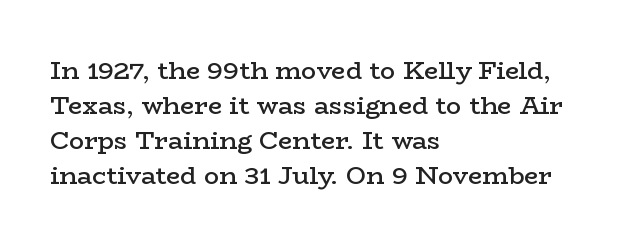
Notice how the passage keeps a crisp vertical edge on the left only. Ordinary non-slanted type is in use. Strokes here are thickened, but only to semibold level. Vertical spacing — default. The glyphs are unaccompanied by any horizontal stroke below them.
